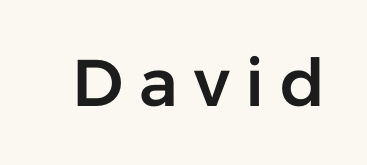
The image shows 66 px sans-serif type, upright; set unusually wide letter spacing (+0.24 em), not underlined; low stroke contrast and a medium x-height.
